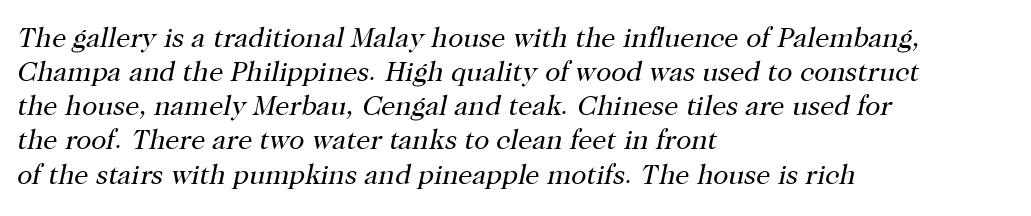
Q: Is the text bold? A: No.
Q: Is the text italic (slanted)? A: Yes, it leans right by about 12 degrees.
Q: Is the typeface a serif or a sans-serif typeface? A: Serif.
Q: Is the text underlined? A: No.
Q: How is the paragraph aligned? A: Left-aligned.
Q: Is the spacing between letters normal or unusually wide? A: Normal.
Q: Width (condensed, normal, or wide)? A: Normal.
Q: Stroke contrast? A: High.
Q: x-height? A: Medium.
Q: Monospaced? A: No.
